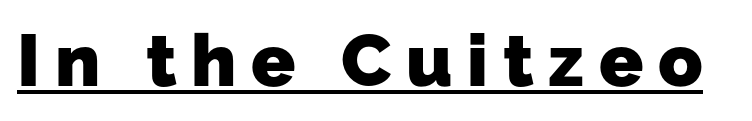
{"serif": "no", "bold": "yes", "weight": "heavy", "width": "normal", "stroke_contrast": "low", "x_height": "medium", "monospaced": "no", "underline": "yes", "letter_spacing": "wide", "letter_spacing_em": 0.2, "glyph_px": 73}
